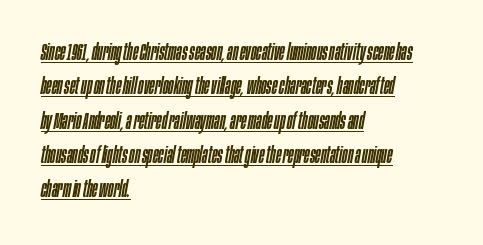
The image shows 23 px text type, italic (leaning right); set left-aligned, normal line spacing (1.49x), normal letter spacing, underlined.
